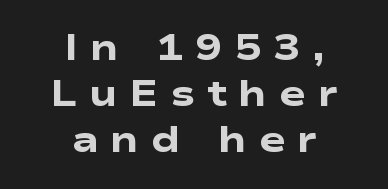
Q: Is the text bold? A: Yes.
Q: Is the typeface a serif or a sans-serif typeface? A: Sans-serif.
Q: Is the text underlined? A: No.
Q: How is the paragraph aligned? A: Centered.
Q: Is the spacing between letters normal or unusually wide? A: Unusually wide.
Q: Is the spacing between lines tight, normal or loose? A: Normal.
Q: Width (condensed, normal, or wide)? A: Wide.
Q: Stroke contrast? A: Low.
Q: x-height? A: Medium.
Q: Monospaced? A: No.
